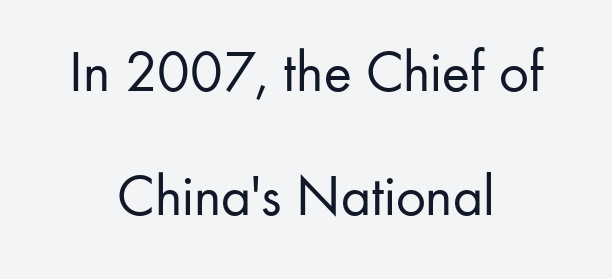
The image shows 59 px regular-weight sans-serif type, upright; set centered, loose line spacing (2.11x), normal letter spacing, not underlined; low stroke contrast and a small x-height.
